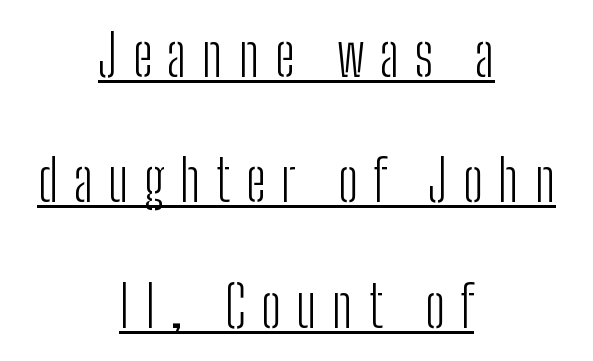
{"serif": "no", "italic": "no", "bold": "no", "weight": "light", "width": "condensed", "stroke_contrast": "low", "x_height": "medium", "monospaced": "no", "underline": "yes", "align": "center", "line_spacing": "loose", "line_spacing_ratio": 2.2, "letter_spacing": "wide", "letter_spacing_em": 0.27, "glyph_px": 57}
